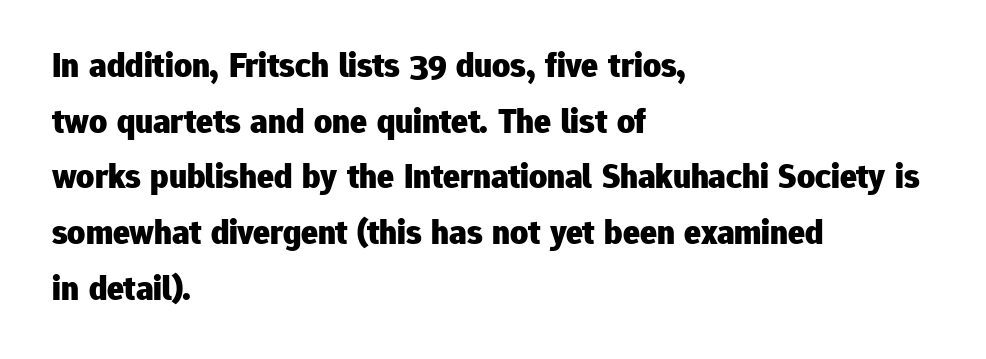
Varying glyph widths throughout — classic text-font behaviour. Rule under the text: the space is simply empty. Nothing sits at the stroke ends, so this counts as sans-serif. In terms of posture, this sample is upright.
